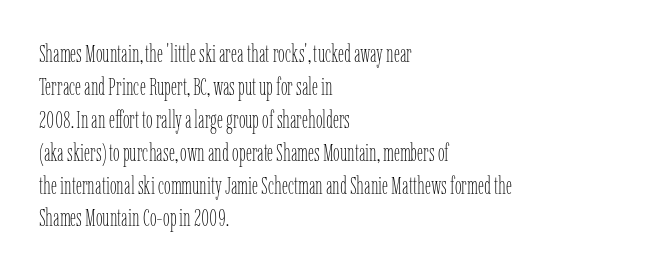
These lines stack with their left ends in a neat column. Letters rest on an invisible, unmarked baseline. The lines sit at an ordinary, default distance from one another. The type sits square on the baseline with zero lean. No letter is thick-stroked: the sample isn't bold. Default kerning and tracking; the words read as compact shapes.
